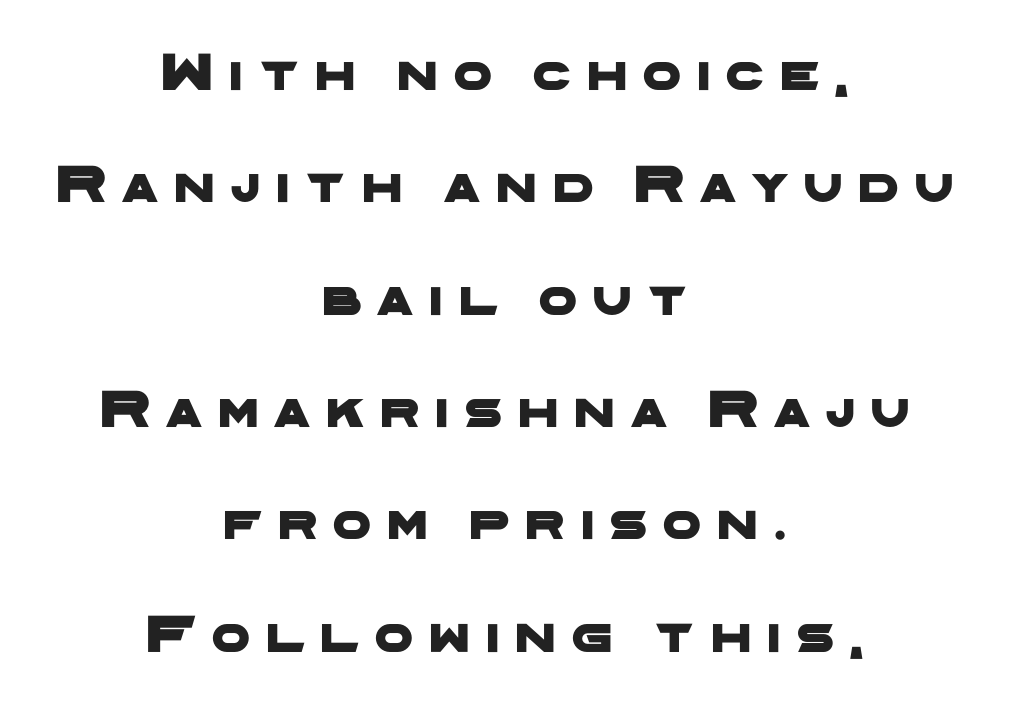
The image shows 54 px wide sans-serif type; set centered, loose line spacing (2.08x), unusually wide letter spacing (+0.3 em), not underlined; low stroke contrast and a medium x-height.
